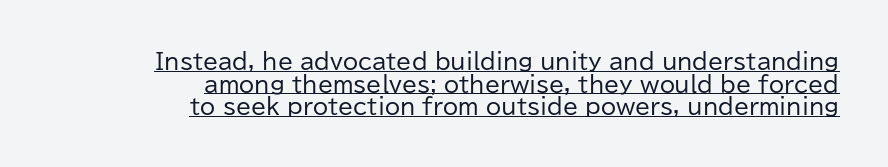
The image shows 22 px text type, upright; set right-aligned, tight line spacing (1.03x), normal letter spacing, underlined.
